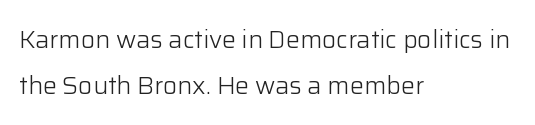
Q: Is the text bold? A: No.
Q: Is the text italic (slanted)? A: No, it is upright.
Q: Is the text underlined? A: No.
Q: How is the paragraph aligned? A: Left-aligned.
Q: Is the spacing between letters normal or unusually wide? A: Normal.
